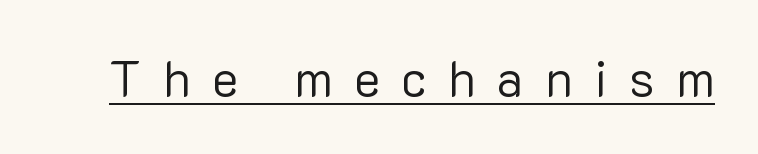
Q: Is the text bold? A: No.
Q: Is the text italic (slanted)? A: No, it is upright.
Q: Is the typeface a serif or a sans-serif typeface? A: Sans-serif.
Q: Is the text underlined? A: Yes.
Q: Is the spacing between letters normal or unusually wide? A: Unusually wide.
Q: Width (condensed, normal, or wide)? A: Normal.
Q: Stroke contrast? A: Low.
Q: x-height? A: Medium.
Q: Monospaced? A: No.
